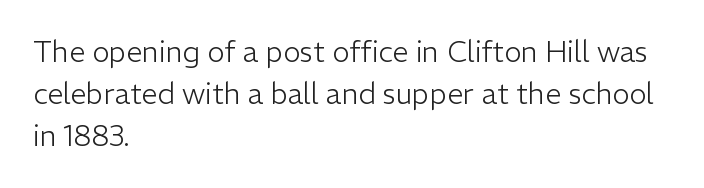
The characters are drawn with everyday or finer stroke widths. Proportional: the letters do not fall into vertical columns. The font family rendered here belongs to the sans-serif group. Quick note: interline space is typical. The setting favours the left margin, as ordinary paragraphs usually do. The lettering stays uniformly vertical, giving the passage a roman look.
